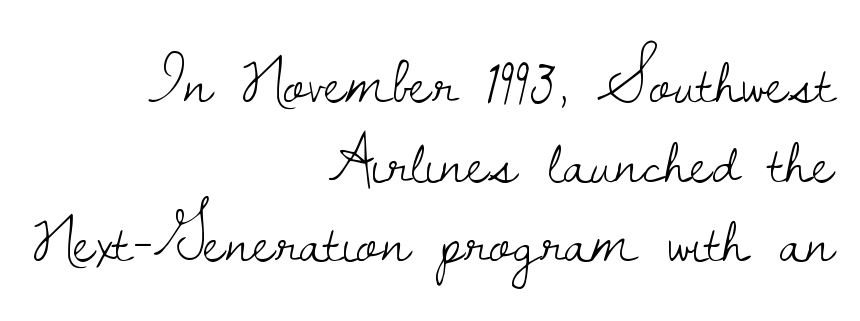
The image shows 67 px light serif type; set right-aligned, line spacing 1.19x, normal letter spacing, not underlined; low stroke contrast and a small x-height.
